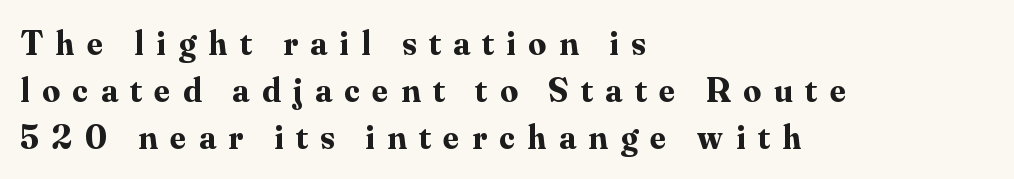
{"serif": "yes", "italic": "no", "bold": "yes", "weight": "bold", "width": "normal", "stroke_contrast": "medium", "x_height": "small", "monospaced": "no", "underline": "no", "align": "left", "line_spacing": "normal", "line_spacing_ratio": 1.35, "letter_spacing": "wide", "letter_spacing_em": 0.36, "glyph_px": 35}
